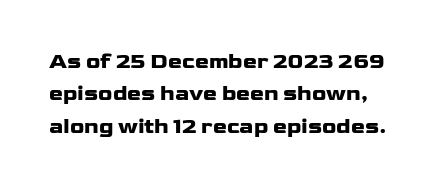
The image shows 21 px bold type, upright; set normal line spacing (1.54x), normal letter spacing, not underlined.
